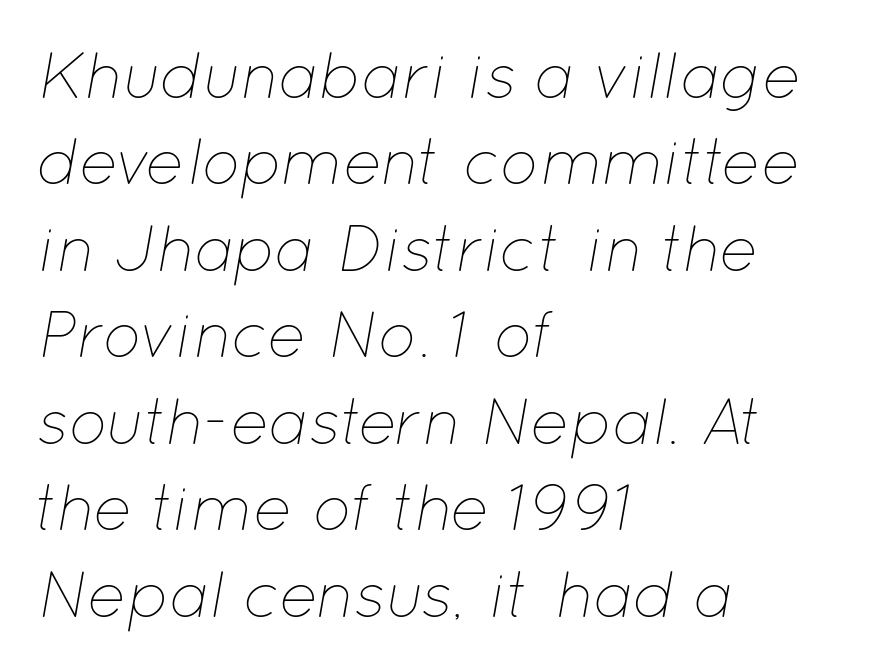
Vertical stems look standard width or narrower in stroke. In terms of leading, this rendering sits right in the middle. Compared with typical body copy, the letter spacing here is the same. Notice how the stems are inclined rather than vertical — that's the hallmark of italics. Typeset ragged right — the left edge is the straight one. Plain, unruled lines of type.
